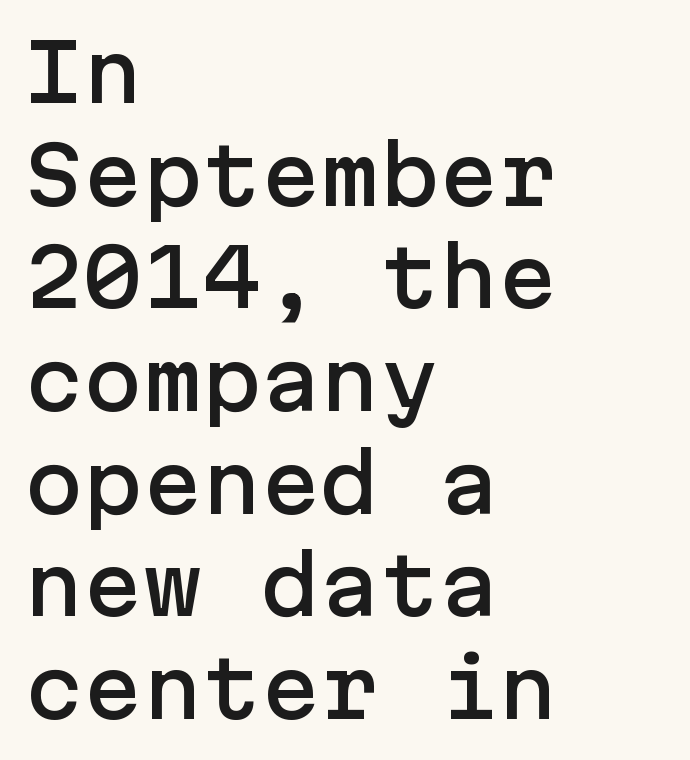
{"serif": "no", "italic": "no", "width": "normal", "stroke_contrast": "low", "x_height": "medium", "underline": "no", "align": "left", "line_spacing": "normal", "line_spacing_ratio": 1.3, "letter_spacing": "normal", "letter_spacing_em": 0.0, "glyph_px": 79}
